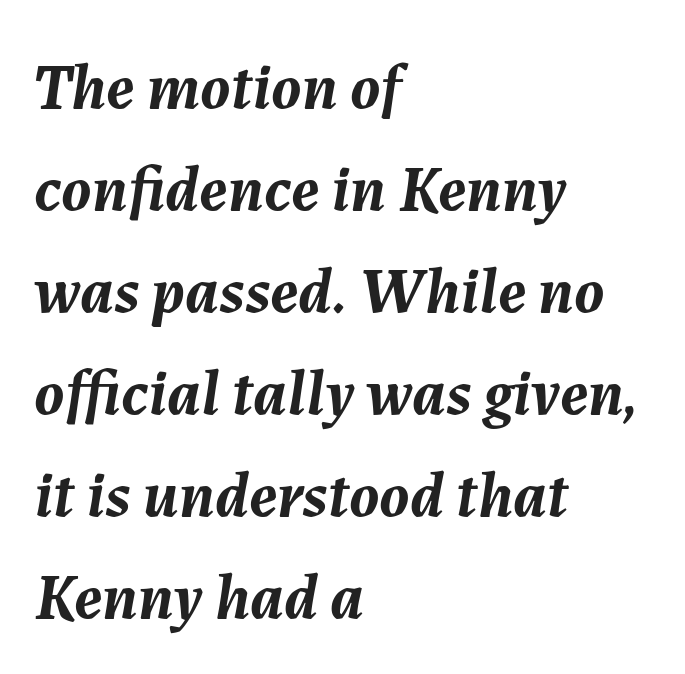
The image shows 65 px semibold type, italic (leaning right); set left-aligned, normal line spacing (1.57x), normal letter spacing, not underlined; medium stroke contrast and a medium x-height.
